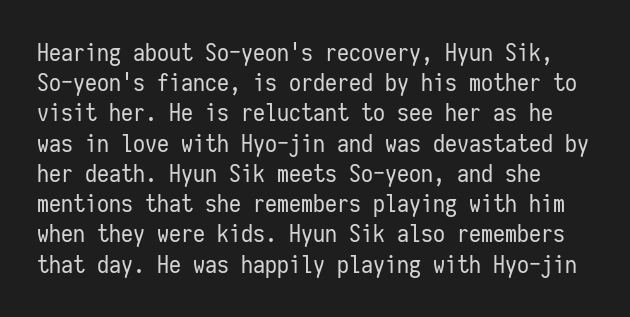
Q: Is the text bold? A: No.
Q: Is the text italic (slanted)? A: No, it is upright.
Q: Is the text underlined? A: No.
Q: Is the spacing between letters normal or unusually wide? A: Normal.
Q: Is the spacing between lines tight, normal or loose? A: Normal.
